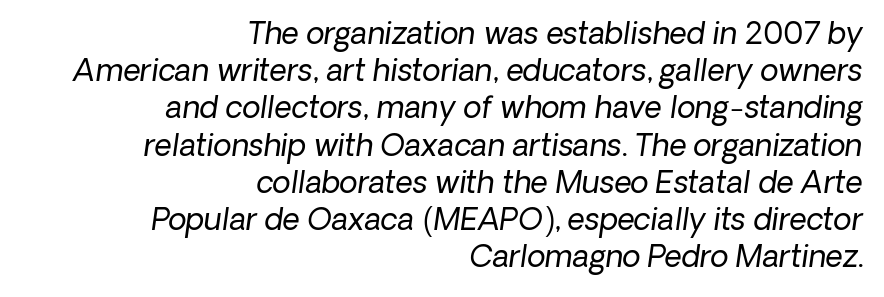
The image shows 30 px regular-weight sans-serif type; set right-aligned, line spacing 1.24x, normal letter spacing, not underlined; low stroke contrast and a medium x-height.
